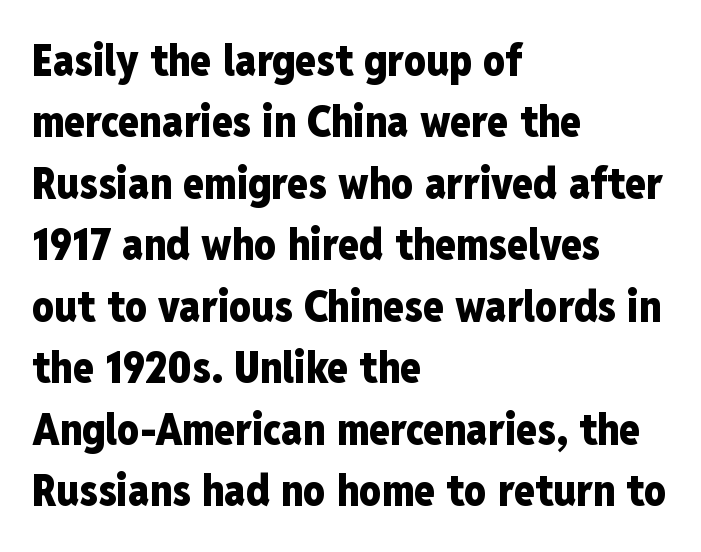
{"serif": "no", "italic": "no", "bold": "yes", "weight": "heavy", "width": "condensed", "stroke_contrast": "low", "x_height": "medium", "monospaced": "no", "underline": "no", "align": "left", "line_spacing": "normal", "line_spacing_ratio": 1.43, "letter_spacing": "normal", "letter_spacing_em": 0.0, "glyph_px": 43}
